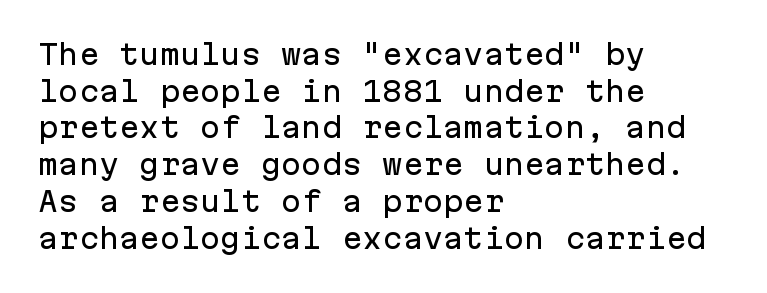
{"italic": "no", "underline": "no", "align": "left", "line_spacing": "normal", "line_spacing_ratio": 1.36, "letter_spacing": "normal", "letter_spacing_em": 0.0, "glyph_px": 27}
